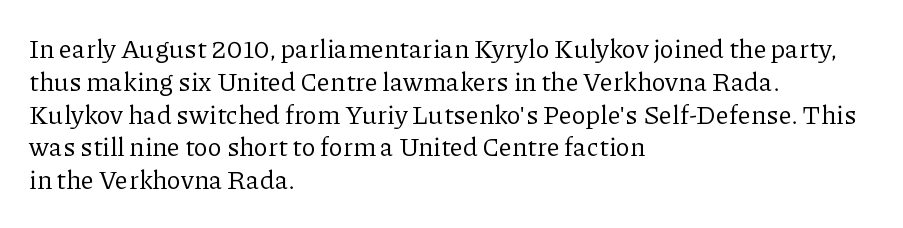
The image shows 26 px text type, upright; set left-aligned, normal line spacing (1.26x), normal letter spacing, not underlined.
